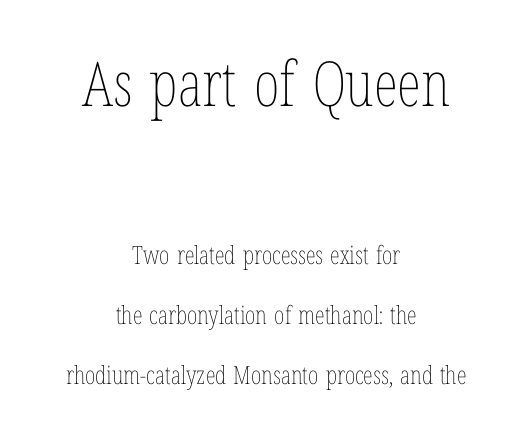
The image shows 62 px thin, condensed type, upright; set centered, loose line spacing (2.4x), normal letter spacing, not underlined; the first (top) block is 2.48x larger; low stroke contrast and a medium x-height.
